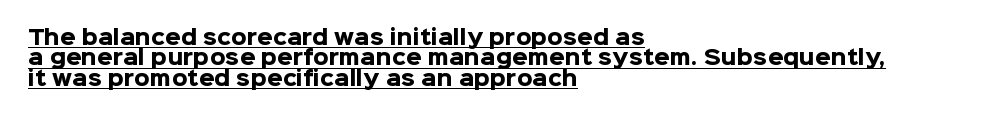
This sample carries an underscore along the baseline area. The passage shown has conventional tracking throughout. Cramped leading. Posture: upright roman.
